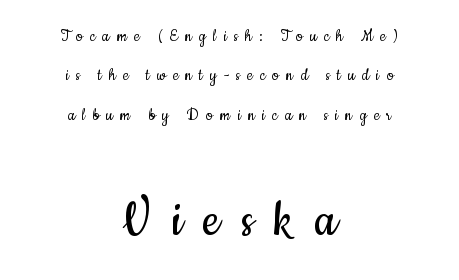
Q: Is the text bold? A: No.
Q: Is the text italic (slanted)? A: Yes.
Q: Is the typeface a serif or a sans-serif typeface? A: Sans-serif.
Q: Is the text underlined? A: No.
Q: How is the paragraph aligned? A: Centered.
Q: Is the spacing between letters normal or unusually wide? A: Unusually wide.
Q: Is the spacing between lines tight, normal or loose? A: Loose.
Q: Which block of text is set in a larger size, the first (top) or the second (bottom)? A: The second (bottom) one.
Q: Width (condensed, normal, or wide)? A: Condensed.
Q: Stroke contrast? A: Low.
Q: x-height? A: Small.
Q: Monospaced? A: No.
